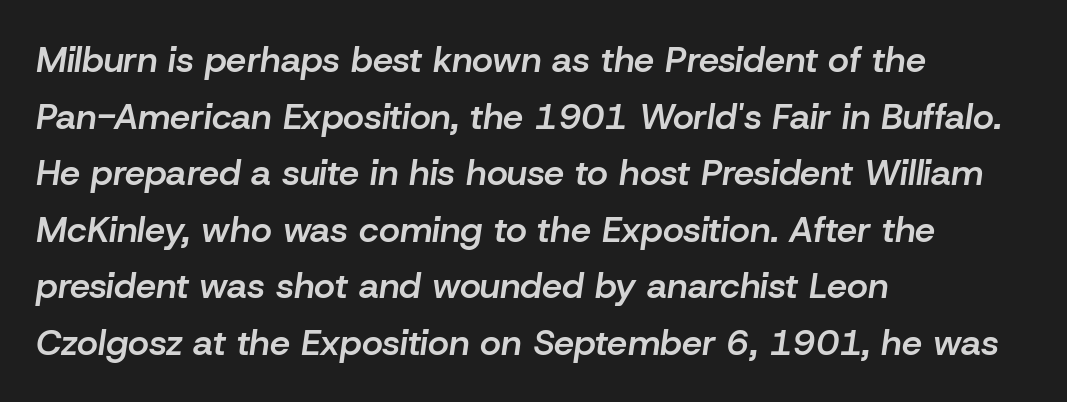
The image shows 36 px semibold type, italic (leaning right); set left-aligned, normal line spacing (1.57x), normal letter spacing, not underlined; low stroke contrast and a medium x-height.
